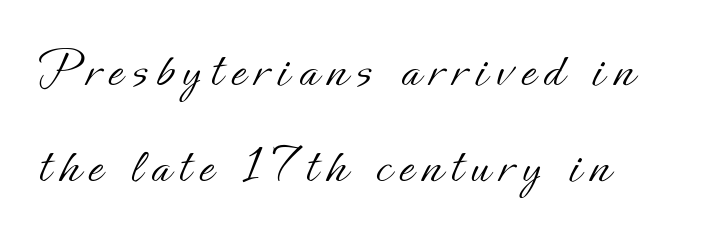
The image shows 53 px light type; set left-aligned, line spacing 1.82x, not underlined; low stroke contrast and a small x-height.
